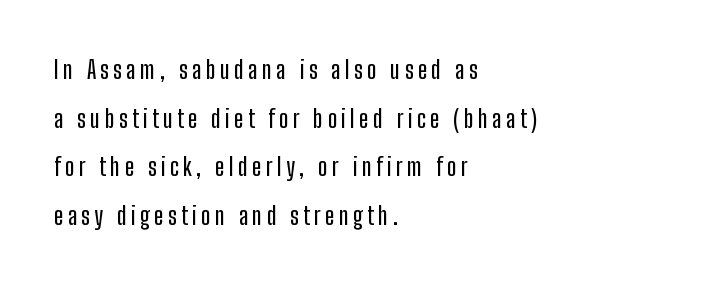
This is the regular roman posture of the typeface. Each line starts at the same left margin while the right side varies. Vertically, the passage feels expansive, rows floating well apart. Unmarked baselines from the first word to the last.
